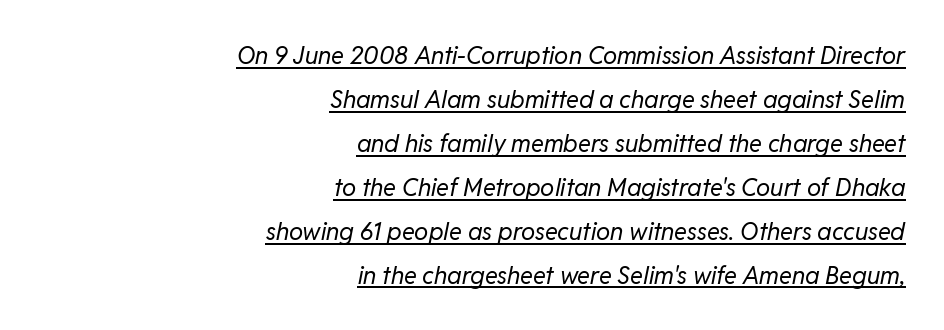
{"italic": "yes", "lean": "right", "slant_degrees": 11, "bold": "no", "underline": "yes", "align": "right", "line_spacing_ratio": 1.83, "letter_spacing": "normal", "letter_spacing_em": 0.0, "glyph_px": 24}
